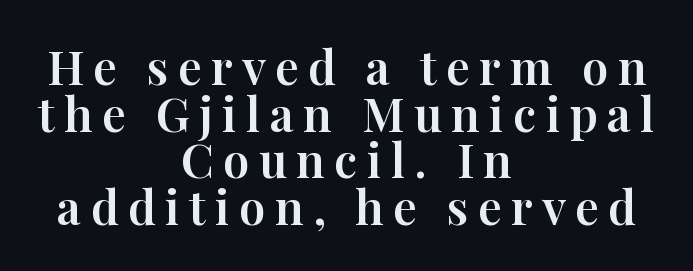
Q: Is the text italic (slanted)? A: No, it is upright.
Q: Is the typeface a serif or a sans-serif typeface? A: Serif.
Q: Is the text underlined? A: No.
Q: How is the paragraph aligned? A: Centered.
Q: Is the spacing between letters normal or unusually wide? A: Unusually wide.
Q: Is the spacing between lines tight, normal or loose? A: Tight.
Q: Width (condensed, normal, or wide)? A: Normal.
Q: Stroke contrast? A: High.
Q: x-height? A: Medium.
Q: Monospaced? A: No.
